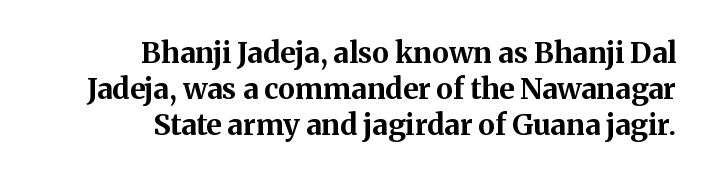
Q: Is the text bold? A: Yes.
Q: Is the text italic (slanted)? A: No, it is upright.
Q: Is the typeface a serif or a sans-serif typeface? A: Serif.
Q: Is the text underlined? A: No.
Q: How is the paragraph aligned? A: Right-aligned.
Q: Is the spacing between letters normal or unusually wide? A: Normal.
Q: Width (condensed, normal, or wide)? A: Normal.
Q: Stroke contrast? A: Medium.
Q: x-height? A: Medium.
Q: Monospaced? A: No.
